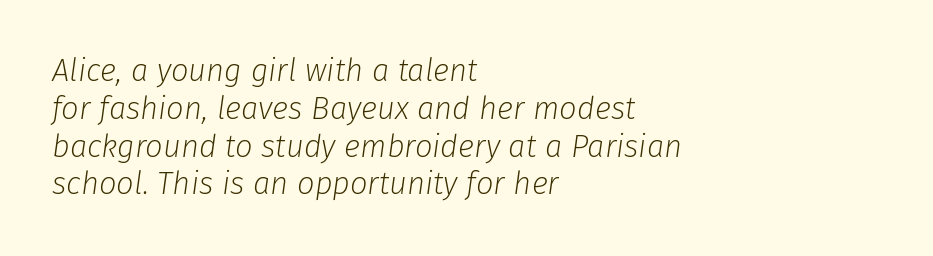
Q: Is the text bold? A: No.
Q: Is the text italic (slanted)? A: Yes, it leans right by about 8 degrees.
Q: Is the text underlined? A: No.
Q: How is the paragraph aligned? A: Left-aligned.
Q: Is the spacing between letters normal or unusually wide? A: Normal.
Q: Width (condensed, normal, or wide)? A: Normal.
Q: Stroke contrast? A: Low.
Q: x-height? A: Medium.
Q: Monospaced? A: No.
